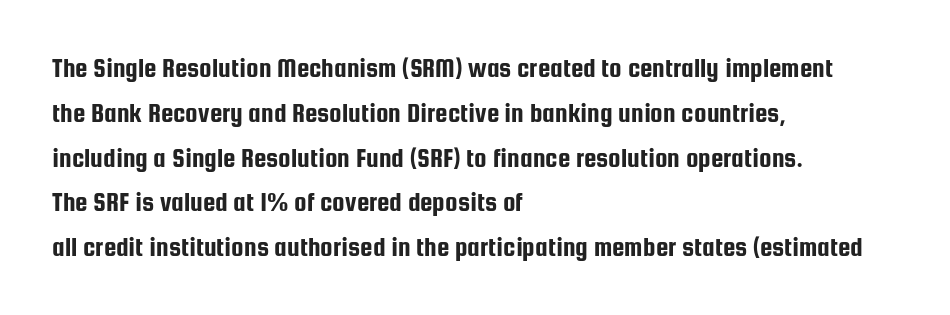
Designer's note — italics off, roman on. Left-aligned paragraph, ragged on the right. Evenly set lines give the paragraph a standard silhouette. How are the letters spaced? Ordinarily, with no added tracking.
